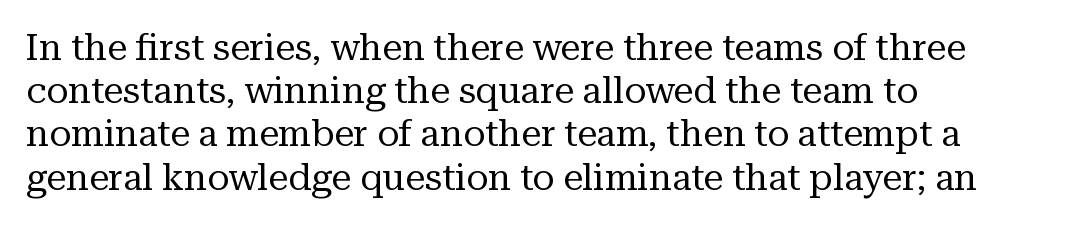
Q: Is the text bold? A: No.
Q: Is the text italic (slanted)? A: No, it is upright.
Q: Is the typeface a serif or a sans-serif typeface? A: Serif.
Q: Is the text underlined? A: No.
Q: How is the paragraph aligned? A: Left-aligned.
Q: Is the spacing between letters normal or unusually wide? A: Normal.
Q: Width (condensed, normal, or wide)? A: Normal.
Q: Stroke contrast? A: Medium.
Q: x-height? A: Medium.
Q: Monospaced? A: No.
